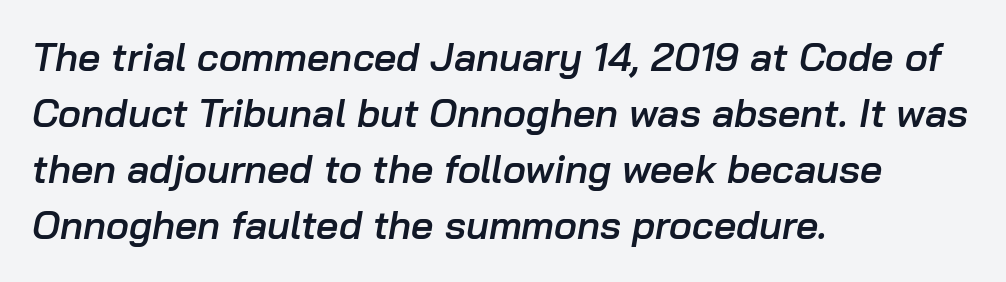
The rendering uses natural spacing where letterforms have individual widths. The passage is arranged the way most books set body copy — flush left. Underline: absent. Look at the tracking — it's just the regular setting, nothing added. Horizontal bands of white between lines are of average thickness.
